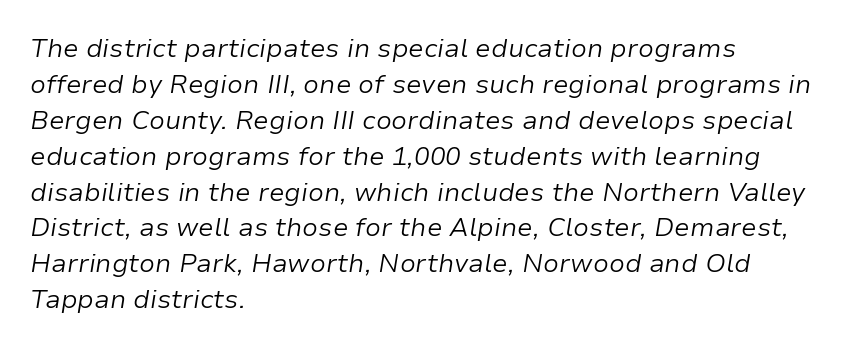
{"italic": "yes", "lean": "right", "slant_degrees": 9, "bold": "no", "underline": "no", "align": "left", "line_spacing": "normal", "line_spacing_ratio": 1.38, "letter_spacing": "normal", "letter_spacing_em": 0.0, "glyph_px": 26}
